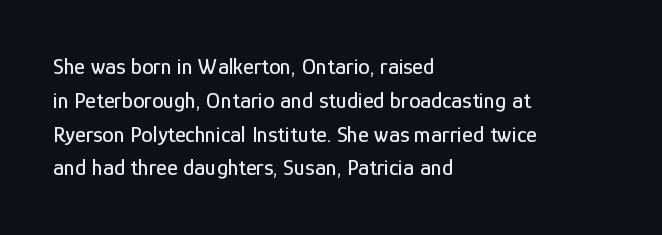
The image shows 23 px text type, upright; set left-aligned, normal line spacing (1.47x), normal letter spacing, not underlined.
